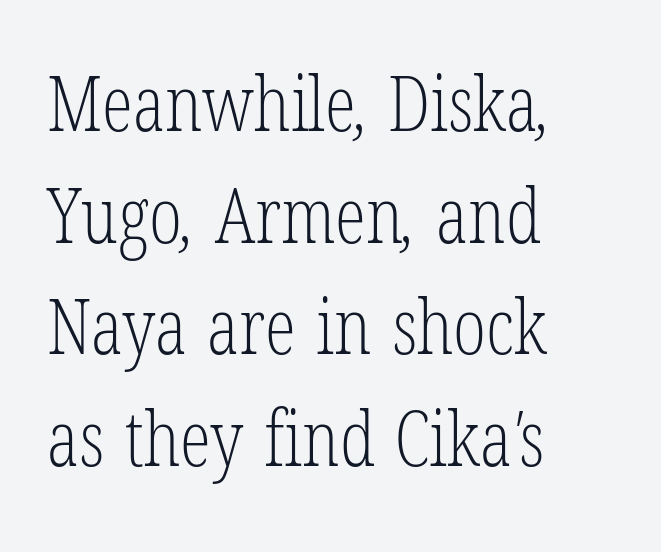
The image shows 78 px light, condensed serif type; set left-aligned, normal line spacing (1.43x), normal letter spacing, not underlined; low stroke contrast and a medium x-height.
